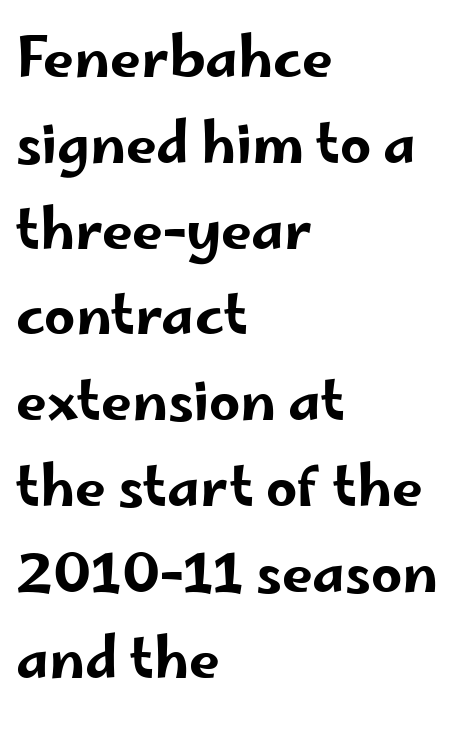
The image shows 55 px wide sans-serif type, upright; set left-aligned, normal line spacing (1.56x), normal letter spacing, not underlined; low stroke contrast and a small x-height.
